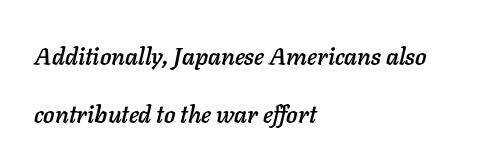
Q: Is the text italic (slanted)? A: Yes, it leans right by about 11 degrees.
Q: Is the text underlined? A: No.
Q: How is the paragraph aligned? A: Left-aligned.
Q: Is the spacing between letters normal or unusually wide? A: Normal.
Q: Is the spacing between lines tight, normal or loose? A: Loose.
